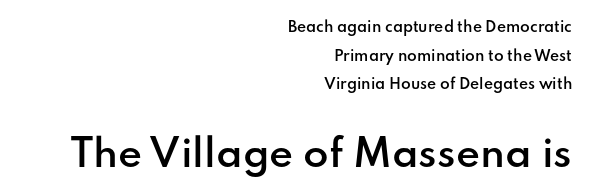
The image shows 37 px semibold sans-serif type, upright; set right-aligned, loose line spacing (2.05x), normal letter spacing, not underlined; the second (bottom) block is 2.64x larger; low stroke contrast and a small x-height.
